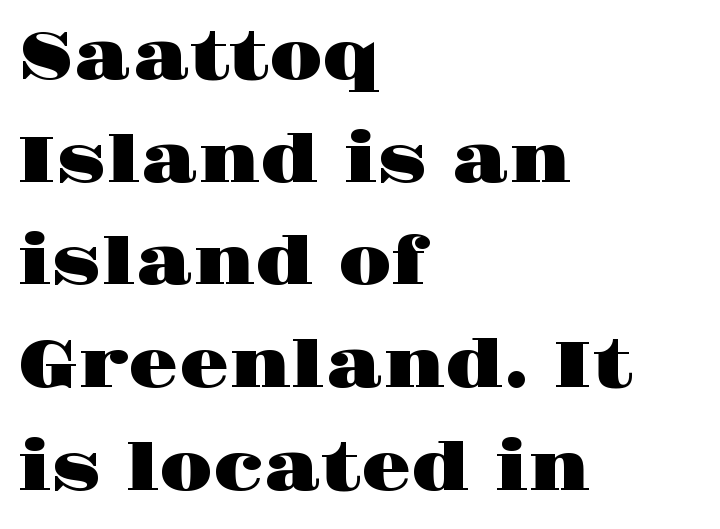
You could not count columns in this text — the font is proportionally spaced. The baseline area is clear. Each letter's strokes conclude with small projecting serifs. The type is set solid horizontally, with unmodified tracking.
